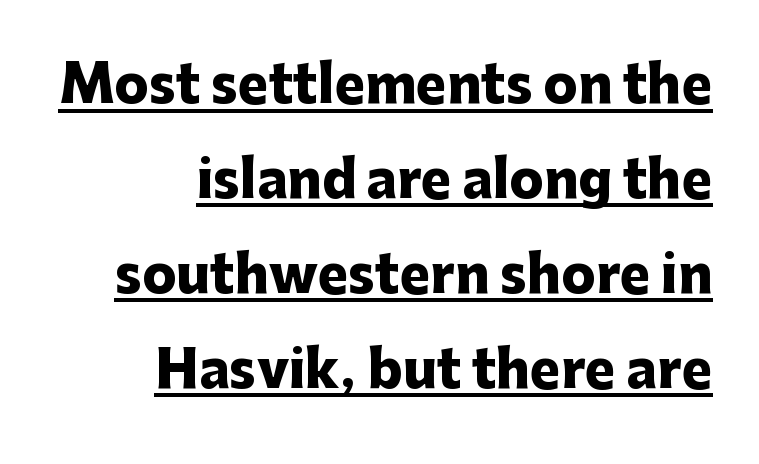
The image shows 51 px heavy sans-serif type, upright; set right-aligned, line spacing 1.86x, normal letter spacing, underlined; low stroke contrast and a medium x-height.
